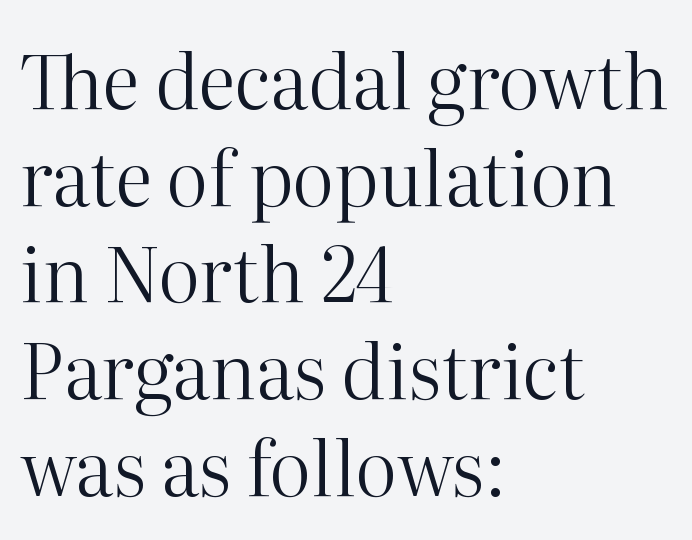
{"serif": "yes", "italic": "no", "bold": "no", "weight": "regular", "width": "normal", "stroke_contrast": "high", "x_height": "medium", "monospaced": "no", "underline": "no", "align": "left", "line_spacing": "normal", "line_spacing_ratio": 1.29, "letter_spacing": "normal", "letter_spacing_em": 0.0, "glyph_px": 75}
